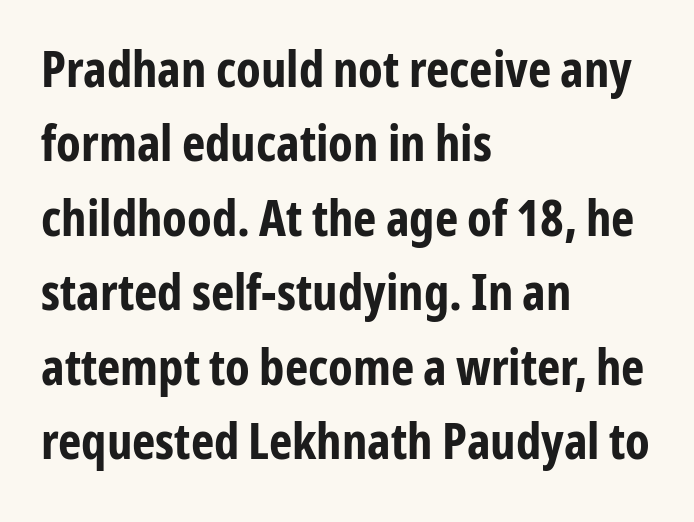
Q: Is the text bold? A: Yes.
Q: Is the text italic (slanted)? A: No, it is upright.
Q: Is the typeface a serif or a sans-serif typeface? A: Sans-serif.
Q: Is the text underlined? A: No.
Q: How is the paragraph aligned? A: Left-aligned.
Q: Is the spacing between letters normal or unusually wide? A: Normal.
Q: Is the spacing between lines tight, normal or loose? A: Normal.
Q: Width (condensed, normal, or wide)? A: Condensed.
Q: Stroke contrast? A: Low.
Q: x-height? A: Medium.
Q: Monospaced? A: No.
